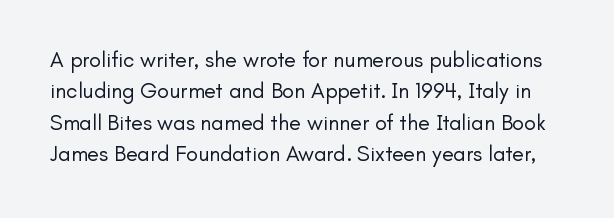
Q: Is the text bold? A: No.
Q: Is the text italic (slanted)? A: No, it is upright.
Q: Is the text underlined? A: No.
Q: Is the spacing between letters normal or unusually wide? A: Normal.
Q: Is the spacing between lines tight, normal or loose? A: Normal.
